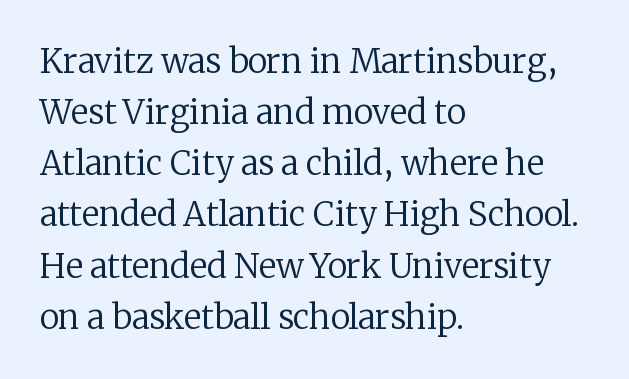
The image shows 33 px regular-weight serif type, upright; set left-aligned, normal line spacing (1.55x), normal letter spacing, not underlined; low stroke contrast and a medium x-height.
